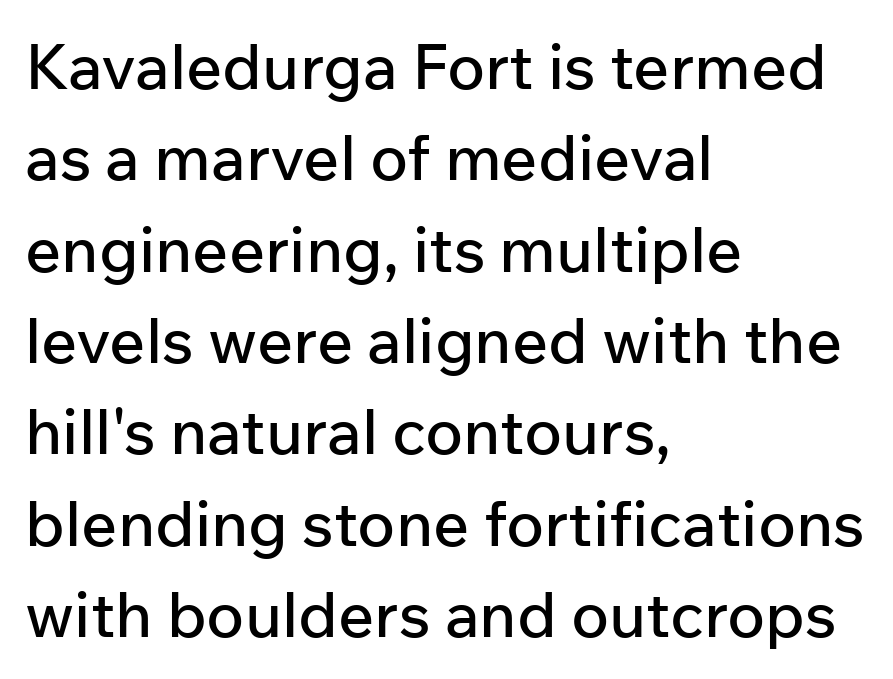
The image shows 63 px sans-serif type, upright; set left-aligned, normal line spacing (1.45x), normal letter spacing, not underlined; low stroke contrast and a medium x-height.
